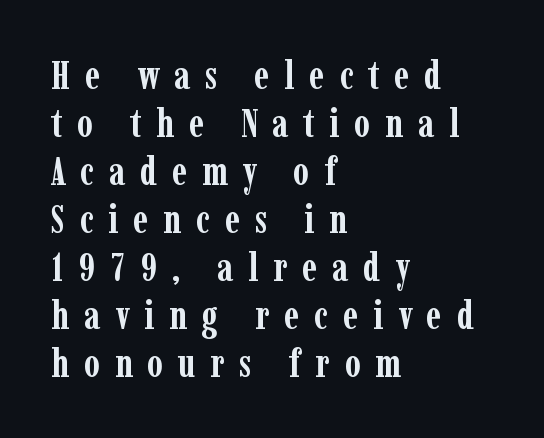
Think of a printed novel: that variable character pitch is what you see here. Each word looks stretched out because of the extra space between its letters. The typesetter chose a ragged-right arrangement here. Typesetter's note: full bold, strokes at maximum text heaviness. A bare baseline throughout the passage. Is this a sans? No — the strokes have serifs.
